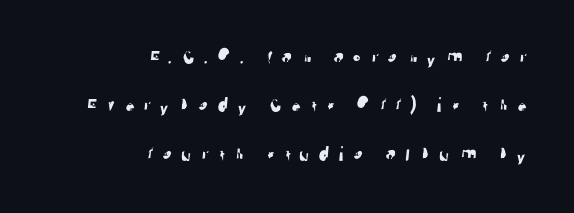
Q: Is the text underlined? A: No.
Q: How is the paragraph aligned? A: Right-aligned.
Q: Is the spacing between letters normal or unusually wide? A: Unusually wide.
Q: Is the spacing between lines tight, normal or loose? A: Loose.
